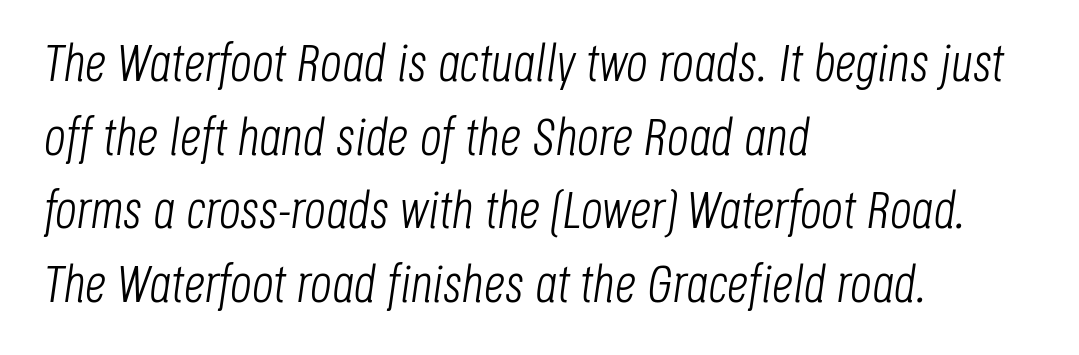
Q: Is the text bold? A: No.
Q: Is the text italic (slanted)? A: Yes, it leans right by about 8 degrees.
Q: Is the text underlined? A: No.
Q: How is the paragraph aligned? A: Left-aligned.
Q: Is the spacing between letters normal or unusually wide? A: Normal.
Q: Is the spacing between lines tight, normal or loose? A: Normal.
Q: Width (condensed, normal, or wide)? A: Condensed.
Q: Stroke contrast? A: Low.
Q: x-height? A: Large.
Q: Monospaced? A: No.
